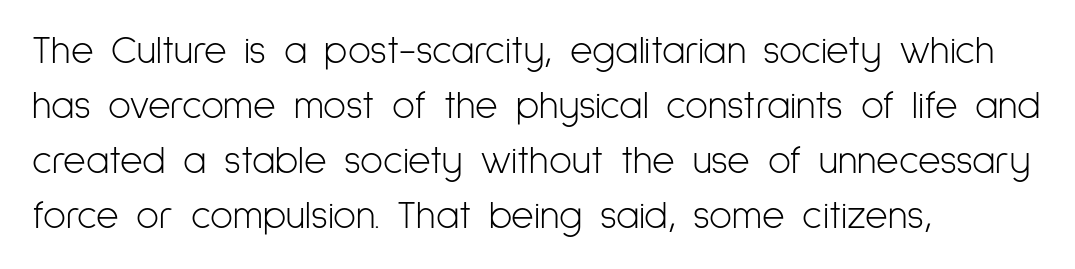
{"serif": "no", "italic": "no", "bold": "no", "weight": "light", "width": "condensed", "stroke_contrast": "low", "x_height": "medium", "monospaced": "no", "underline": "no", "align": "left", "line_spacing": "normal", "line_spacing_ratio": 1.41, "letter_spacing": "normal", "letter_spacing_em": 0.0, "glyph_px": 39}
